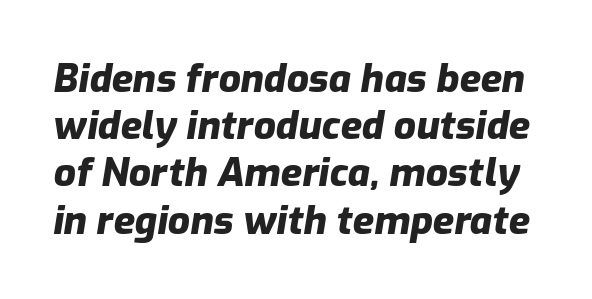
The space directly below the letters is spotless. Each letter keeps its own natural width here, so spacing adapts to shape. The axis of the letterforms is tilted away from vertical. Heft: maximum for text — a bold. How are the letters spaced? Ordinarily, with no added tracking.
